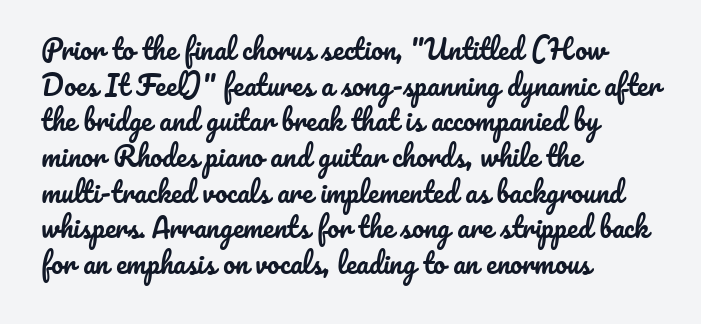
Line spacing here is normal. A bare baseline throughout the passage. Does the copy run flush right? No — it runs flush left. You could call the tracking neutral — neither tight nor loose.
